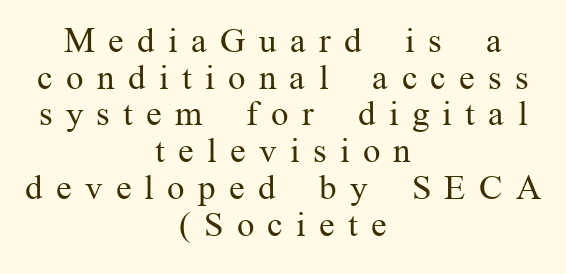
{"serif": "yes", "italic": "no", "bold": "no", "weight": "regular", "width": "normal", "stroke_contrast": "medium", "x_height": "medium", "monospaced": "no", "underline": "no", "align": "center", "line_spacing": "tight", "line_spacing_ratio": 1.05, "letter_spacing": "wide", "letter_spacing_em": 0.38, "glyph_px": 35}
